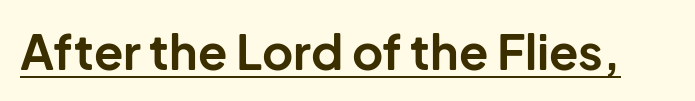
The image shows 48 px bold sans-serif type, upright; set normal letter spacing, underlined; low stroke contrast and a medium x-height.
